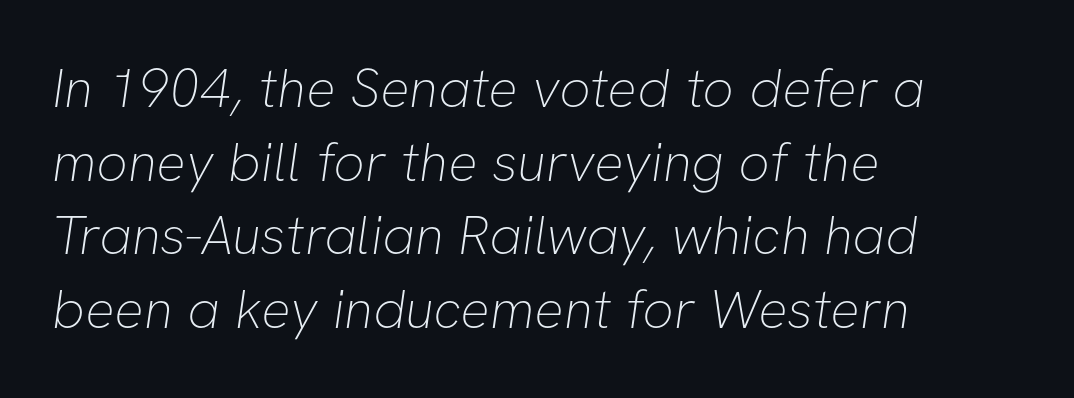
{"serif": "no", "bold": "no", "weight": "thin", "width": "normal", "stroke_contrast": "low", "x_height": "medium", "monospaced": "no", "underline": "no", "align": "left", "line_spacing": "normal", "line_spacing_ratio": 1.34, "letter_spacing": "normal", "letter_spacing_em": 0.0, "glyph_px": 55}
